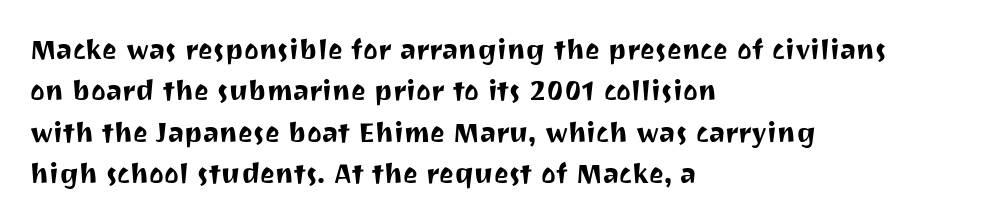
{"serif": "no", "italic": "no", "width": "normal", "stroke_contrast": "medium", "x_height": "medium", "monospaced": "no", "underline": "no", "align": "left", "line_spacing": "normal", "line_spacing_ratio": 1.48, "letter_spacing": "normal", "letter_spacing_em": 0.0, "glyph_px": 28}
